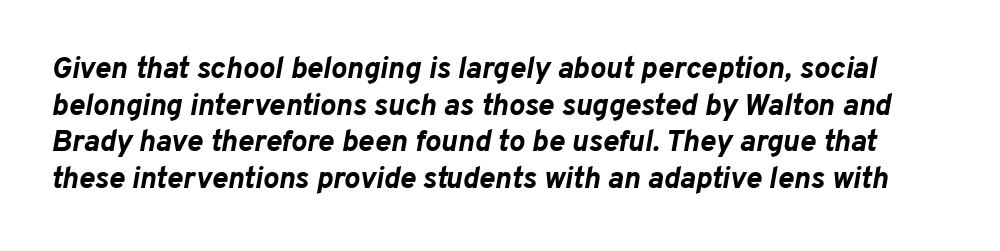
{"italic": "yes", "lean": "right", "slant_degrees": 10, "bold": "yes", "weight": "bold", "width": "normal", "stroke_contrast": "low", "x_height": "medium", "monospaced": "no", "underline": "no", "line_spacing_ratio": 1.22, "letter_spacing": "normal", "letter_spacing_em": 0.0, "glyph_px": 30}
